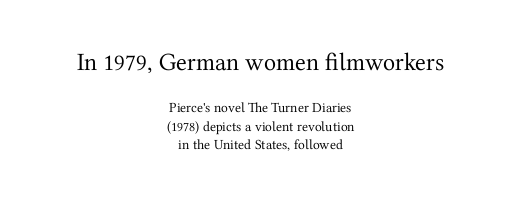
Q: Is the text bold? A: No.
Q: Is the text italic (slanted)? A: No, it is upright.
Q: Is the text underlined? A: No.
Q: How is the paragraph aligned? A: Centered.
Q: Is the spacing between letters normal or unusually wide? A: Normal.
Q: Is the spacing between lines tight, normal or loose? A: Normal.
Q: Which block of text is set in a larger size, the first (top) or the second (bottom)? A: The first (top) one.
